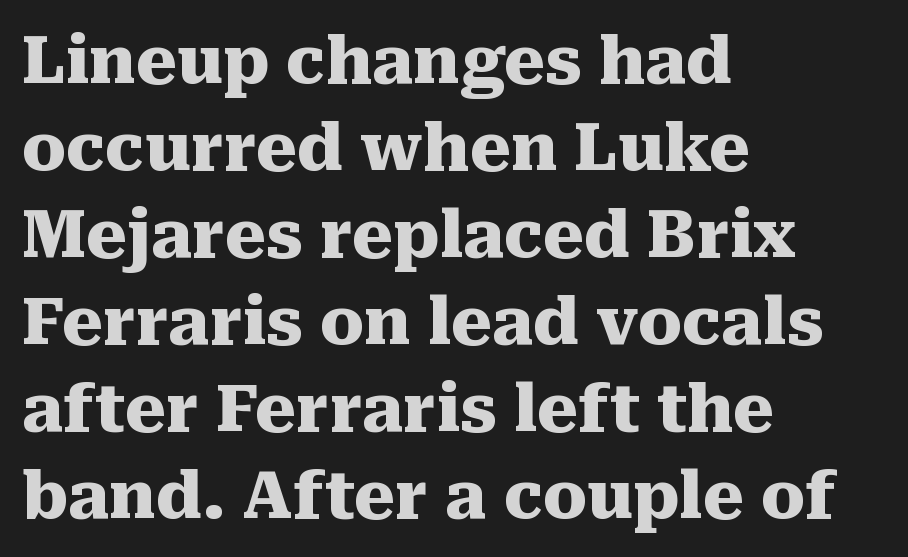
Q: Is the text bold? A: Yes.
Q: Is the text italic (slanted)? A: No, it is upright.
Q: Is the typeface a serif or a sans-serif typeface? A: Serif.
Q: Is the text underlined? A: No.
Q: How is the paragraph aligned? A: Left-aligned.
Q: Is the spacing between letters normal or unusually wide? A: Normal.
Q: Is the spacing between lines tight, normal or loose? A: Normal.
Q: Width (condensed, normal, or wide)? A: Normal.
Q: Stroke contrast? A: Medium.
Q: x-height? A: Medium.
Q: Monospaced? A: No.
